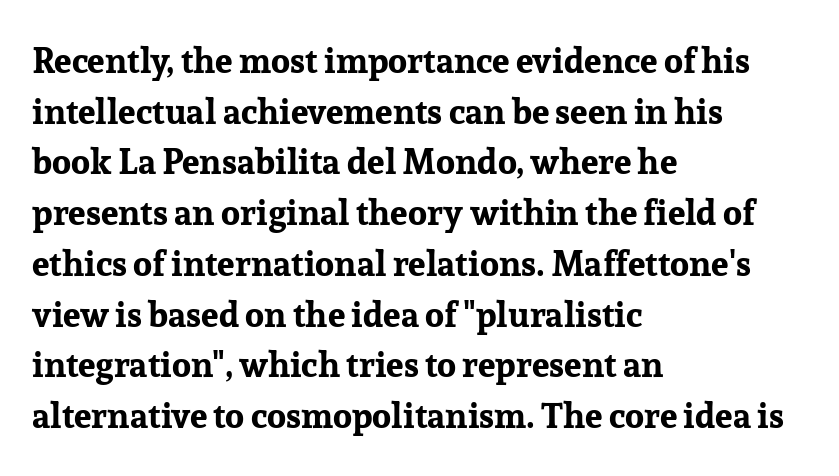
The image shows 35 px bold serif type, upright; set left-aligned, normal line spacing (1.45x), normal letter spacing, not underlined; low stroke contrast and a medium x-height.
